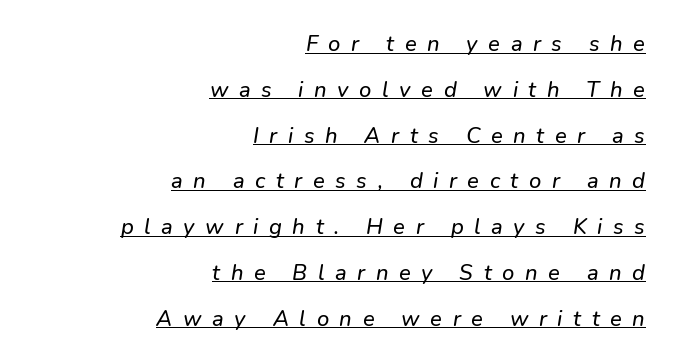
Each line ends at the same right margin while the left side varies. There is plenty of visible air inserted between adjacent glyphs. Designer's note — italics engaged. Underline: present.
